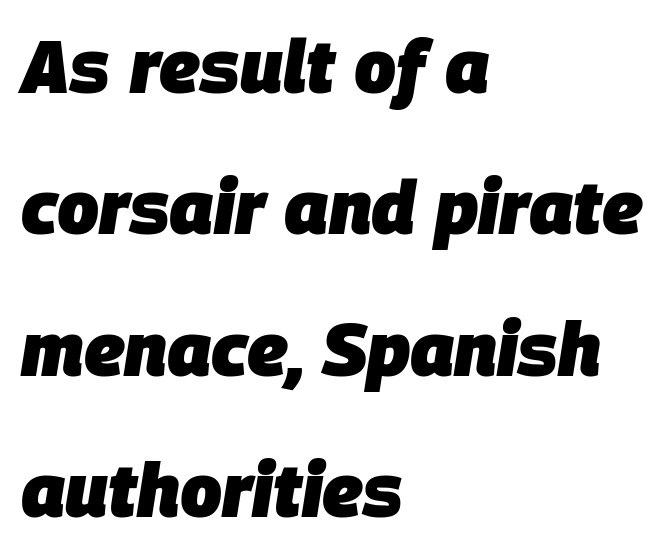
Alignment: flush left. Type without underlining. Quick note: italic. Default kerning and tracking; the words read as compact shapes. Varying glyph widths throughout — classic text-font behaviour. Each new line begins a long way beneath the previous one.
